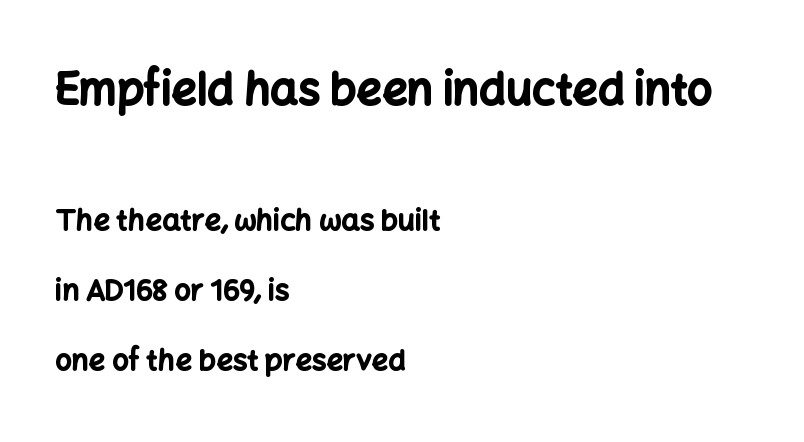
Q: Is the text bold? A: Yes.
Q: Is the text italic (slanted)? A: No, it is upright.
Q: Is the typeface a serif or a sans-serif typeface? A: Sans-serif.
Q: Is the text underlined? A: No.
Q: How is the paragraph aligned? A: Left-aligned.
Q: Is the spacing between letters normal or unusually wide? A: Normal.
Q: Is the spacing between lines tight, normal or loose? A: Loose.
Q: Which block of text is set in a larger size, the first (top) or the second (bottom)? A: The first (top) one.
Q: Width (condensed, normal, or wide)? A: Normal.
Q: Stroke contrast? A: Low.
Q: x-height? A: Medium.
Q: Monospaced? A: No.
